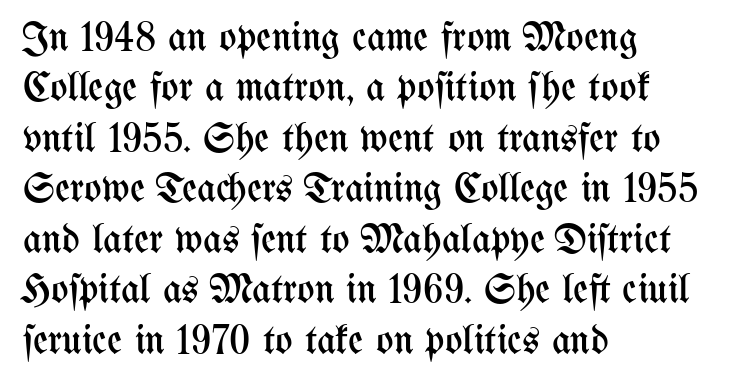
{"italic": "no", "bold": "no", "weight": "regular", "width": "condensed", "stroke_contrast": "medium", "x_height": "medium", "monospaced": "no", "underline": "no", "align": "left", "line_spacing_ratio": 1.23, "letter_spacing": "normal", "letter_spacing_em": 0.0, "glyph_px": 41}
